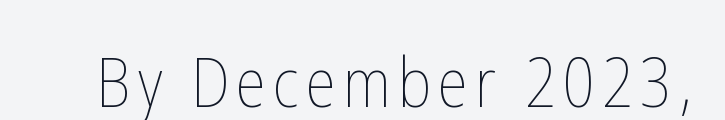
The letters advance in unequal steps, a hallmark of proportional type. These lines were composed using upright roman letters. A light-to-regular cut is what we see here. This rendering features lettering with no underline.
